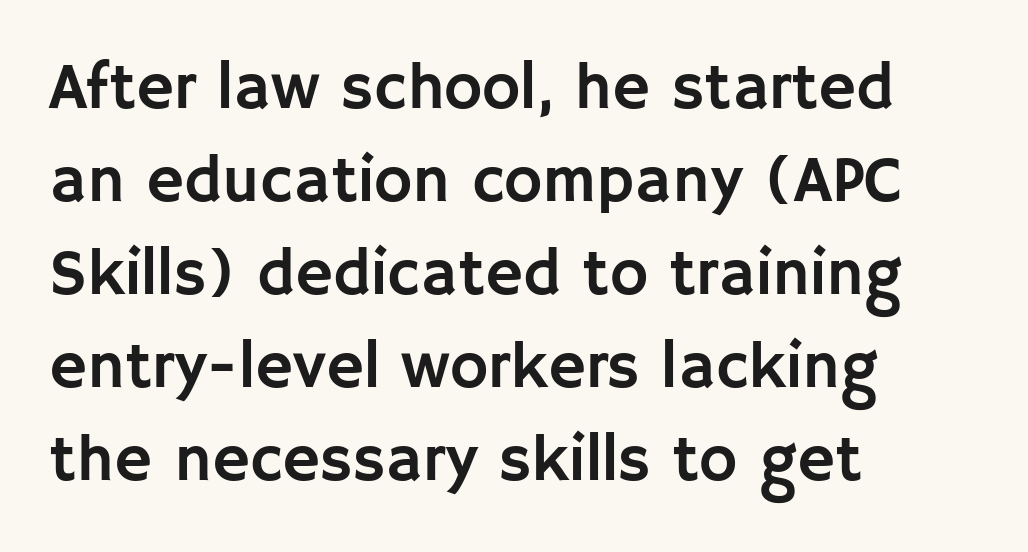
Q: Is the text italic (slanted)? A: No, it is upright.
Q: Is the typeface a serif or a sans-serif typeface? A: Sans-serif.
Q: Is the text underlined? A: No.
Q: How is the paragraph aligned? A: Left-aligned.
Q: Is the spacing between letters normal or unusually wide? A: Normal.
Q: Is the spacing between lines tight, normal or loose? A: Normal.
Q: Width (condensed, normal, or wide)? A: Normal.
Q: Stroke contrast? A: Low.
Q: x-height? A: Large.
Q: Monospaced? A: No.
